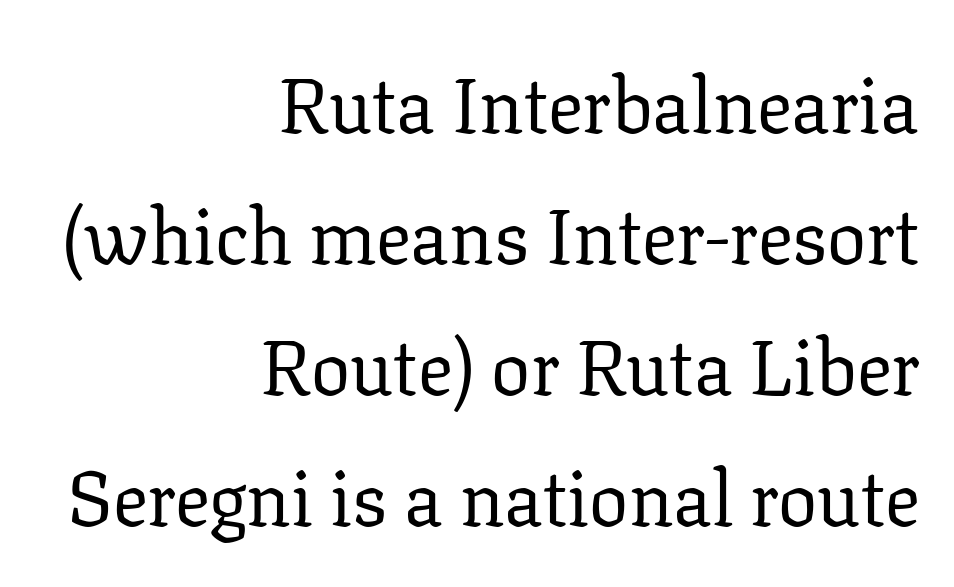
The image shows 78 px regular-weight serif type, upright; set right-aligned, normal line spacing (1.68x), normal letter spacing, not underlined; low stroke contrast and a medium x-height.
